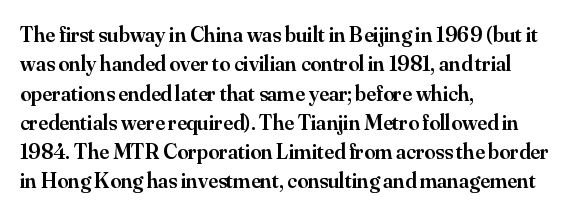
Q: Is the text bold? A: Semi-bold.
Q: Is the text italic (slanted)? A: No, it is upright.
Q: Is the text underlined? A: No.
Q: How is the paragraph aligned? A: Left-aligned.
Q: Is the spacing between letters normal or unusually wide? A: Normal.
Q: Is the spacing between lines tight, normal or loose? A: Normal.
